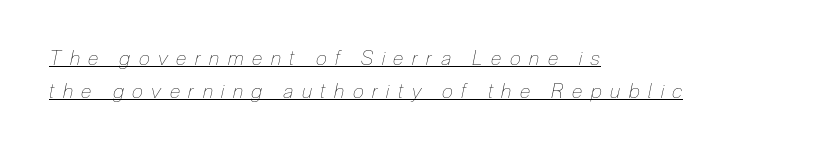
Q: Is the text bold? A: No.
Q: Is the text italic (slanted)? A: Yes, it leans right by about 12 degrees.
Q: Is the text underlined? A: Yes.
Q: How is the paragraph aligned? A: Left-aligned.
Q: Is the spacing between letters normal or unusually wide? A: Unusually wide.
Q: Is the spacing between lines tight, normal or loose? A: Normal.
